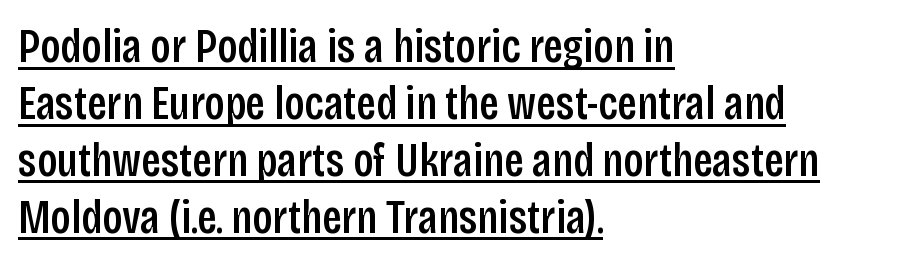
A typesetter would call this zero additional tracking. The passage shown is underscored from start to finish. If you drew a line through each stem, it would be perfectly vertical. Classification — sans serif.
